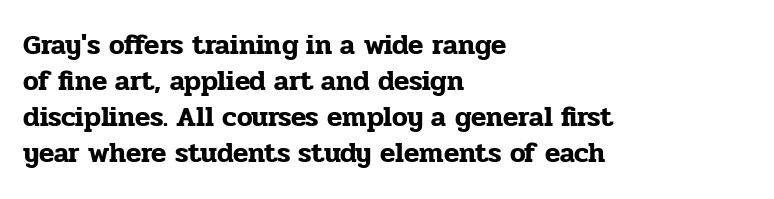
The image shows 28 px serif type, upright; set left-aligned, normal line spacing (1.29x), normal letter spacing, not underlined; low stroke contrast and a medium x-height.
